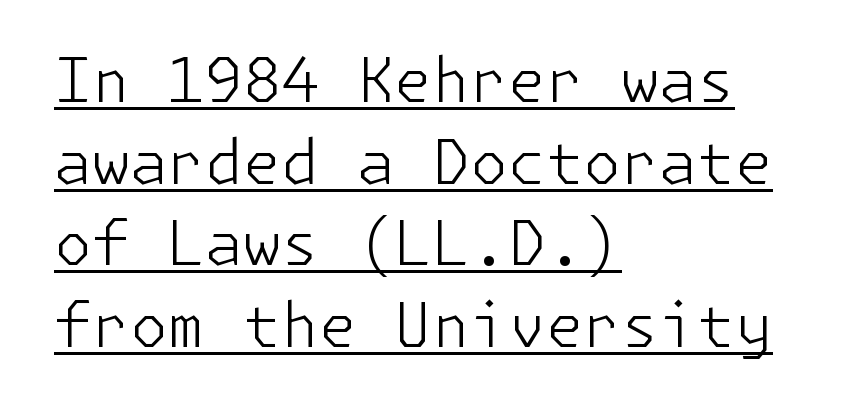
{"serif": "no", "italic": "no", "bold": "no", "weight": "light", "width": "normal", "stroke_contrast": "low", "x_height": "medium", "underline": "yes", "align": "left", "line_spacing": "normal", "line_spacing_ratio": 1.34, "letter_spacing": "normal", "letter_spacing_em": 0.0, "glyph_px": 61}
